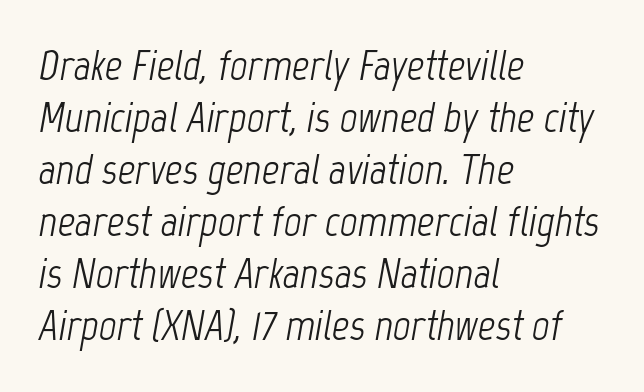
{"italic": "yes", "lean": "right", "slant_degrees": 12, "bold": "no", "weight": "light", "width": "condensed", "stroke_contrast": "low", "x_height": "medium", "monospaced": "no", "underline": "no", "align": "left", "line_spacing_ratio": 1.21, "letter_spacing": "normal", "letter_spacing_em": 0.0, "glyph_px": 43}
